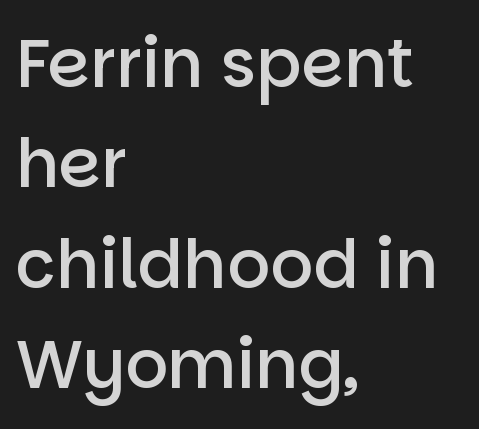
Q: Is the text bold? A: Semi-bold.
Q: Is the text italic (slanted)? A: No, it is upright.
Q: Is the typeface a serif or a sans-serif typeface? A: Sans-serif.
Q: Is the text underlined? A: No.
Q: How is the paragraph aligned? A: Left-aligned.
Q: Is the spacing between letters normal or unusually wide? A: Normal.
Q: Is the spacing between lines tight, normal or loose? A: Normal.
Q: Width (condensed, normal, or wide)? A: Normal.
Q: Stroke contrast? A: Low.
Q: x-height? A: Large.
Q: Monospaced? A: No.
